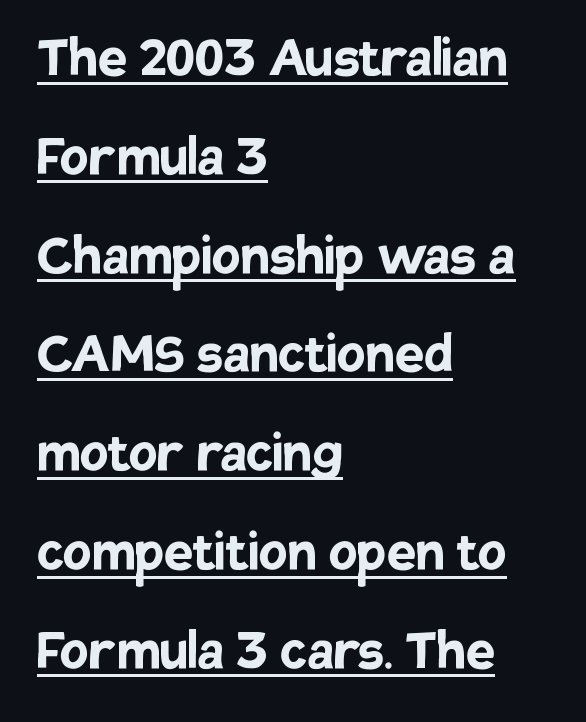
The image shows 65 px semibold sans-serif type, upright; set left-aligned, normal line spacing (1.52x), normal letter spacing, underlined; low stroke contrast and a large x-height.
